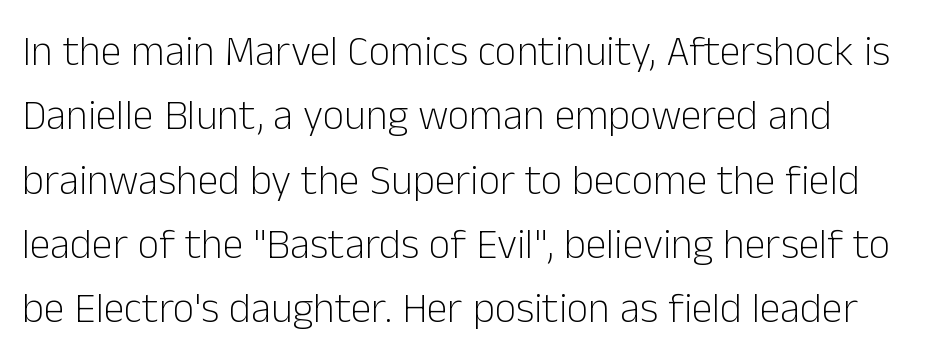
Tracking here is standard; glyphs follow each other at the usual distance. Style check: upright. Is there much room between lines? A standard amount, neither cramped nor airy. I'd call this a sans setting — the letters go barefoot. Varying glyph widths throughout — classic text-font behaviour. Is the type heavy? It reads as light-to-regular instead.
